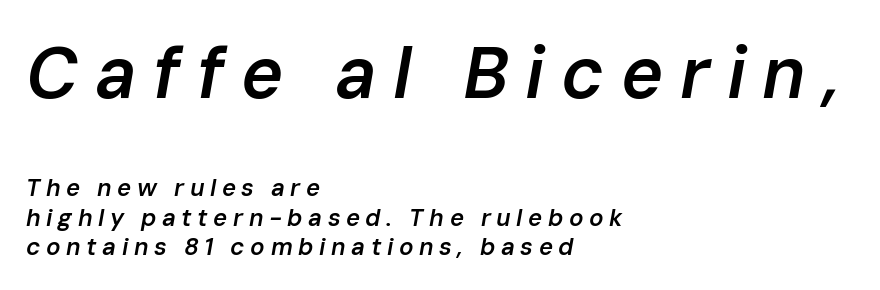
{"italic": "yes", "lean": "right", "slant_degrees": 10, "bold": "semi", "weight": "semibold", "width": "normal", "stroke_contrast": "low", "x_height": "medium", "monospaced": "no", "underline": "no", "align": "left", "line_spacing_ratio": 1.23, "letter_spacing": "wide", "letter_spacing_em": 0.23, "larger_block": "first", "size_ratio": 3.0, "glyph_px": 72}
